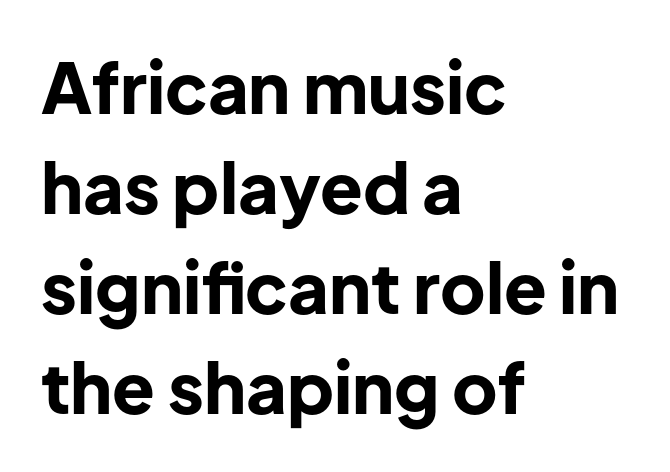
The image shows 70 px bold sans-serif type, upright; set left-aligned, normal line spacing (1.43x), normal letter spacing, not underlined; low stroke contrast and a medium x-height.
